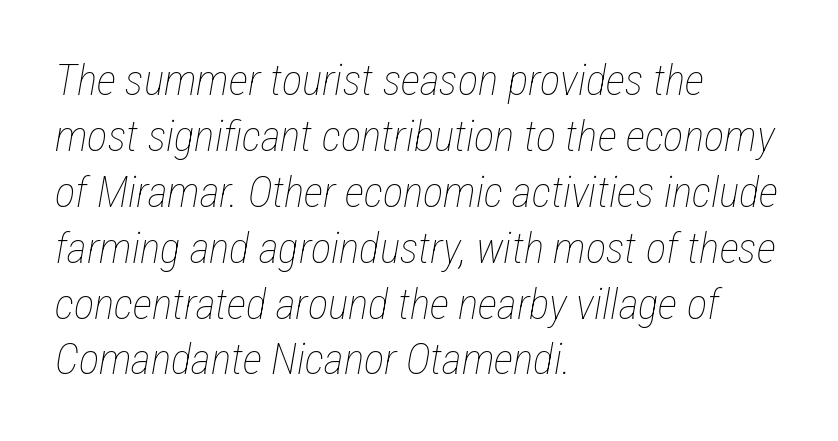
Q: Is the text bold? A: No.
Q: Is the text italic (slanted)? A: Yes, it leans right by about 12 degrees.
Q: Is the text underlined? A: No.
Q: How is the paragraph aligned? A: Left-aligned.
Q: Is the spacing between letters normal or unusually wide? A: Normal.
Q: Is the spacing between lines tight, normal or loose? A: Normal.
Q: Width (condensed, normal, or wide)? A: Condensed.
Q: Stroke contrast? A: Low.
Q: x-height? A: Medium.
Q: Monospaced? A: No.
